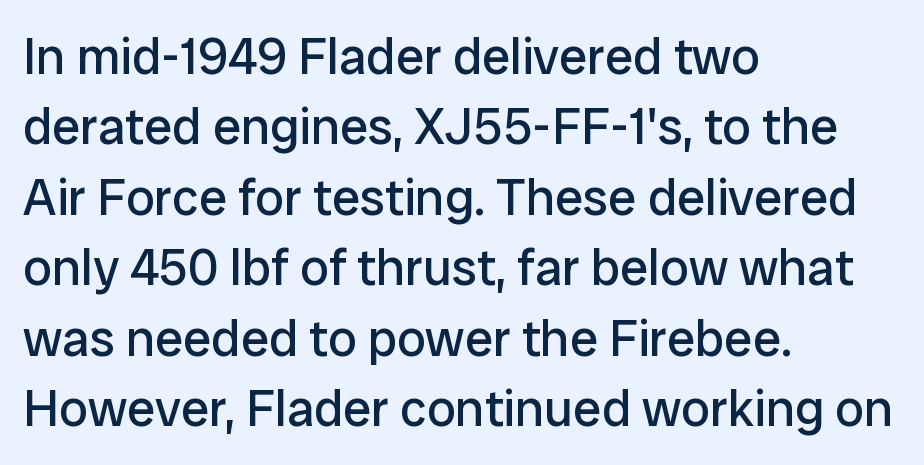
The image shows 51 px regular-weight sans-serif type, upright; set left-aligned, normal line spacing (1.38x), normal letter spacing, not underlined; low stroke contrast and a medium x-height.
